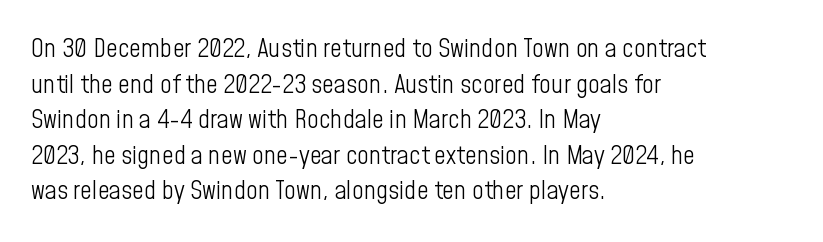
The image shows 26 px text type, upright; set left-aligned, normal line spacing (1.37x), normal letter spacing, not underlined.
